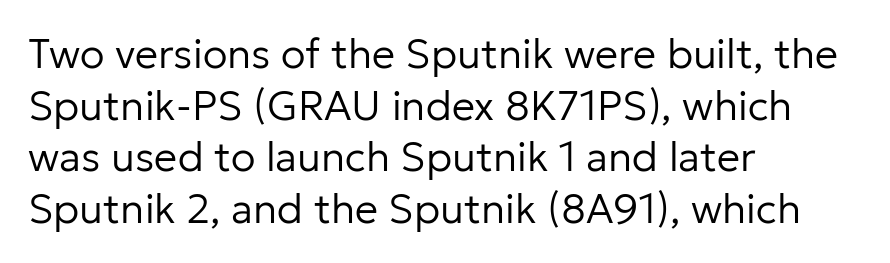
{"serif": "no", "italic": "no", "bold": "no", "weight": "regular", "width": "normal", "stroke_contrast": "low", "x_height": "medium", "monospaced": "no", "underline": "no", "align": "left", "line_spacing": "normal", "line_spacing_ratio": 1.26, "letter_spacing": "normal", "letter_spacing_em": 0.0, "glyph_px": 41}
